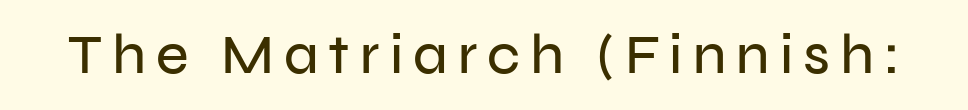
Words float on clear page, feet unadorned. In terms of posture, this sample is upright. Unlike a traditional serif, this face leaves its strokes unadorned. A typesetter would call this proportional, since set widths differ per character.
